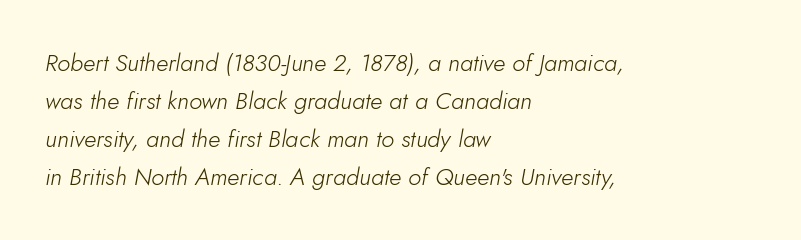
{"italic": "yes", "lean": "right", "slant_degrees": 5, "bold": "no", "underline": "no", "align": "left", "line_spacing": "normal", "line_spacing_ratio": 1.59, "letter_spacing": "normal", "letter_spacing_em": 0.0, "glyph_px": 24}
